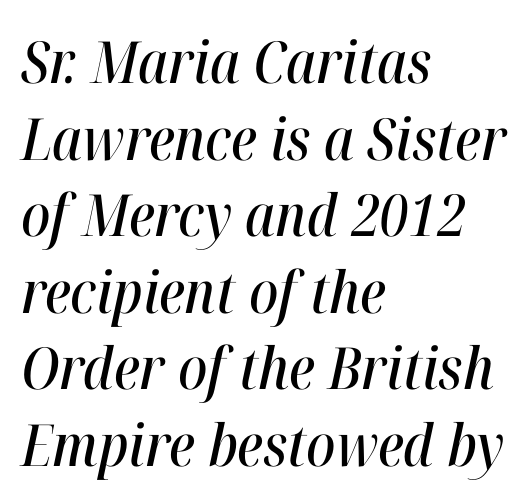
The image shows 58 px condensed type, italic (leaning right); set left-aligned, normal line spacing (1.32x), normal letter spacing, not underlined; high stroke contrast and a medium x-height.
